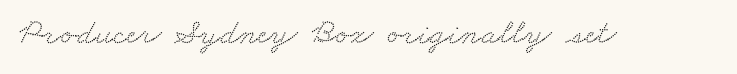
Q: Is the typeface a serif or a sans-serif typeface? A: Serif.
Q: Is the text underlined? A: No.
Q: Is the spacing between letters normal or unusually wide? A: Normal.
Q: Width (condensed, normal, or wide)? A: Wide.
Q: Stroke contrast? A: Low.
Q: x-height? A: Small.
Q: Monospaced? A: No.
